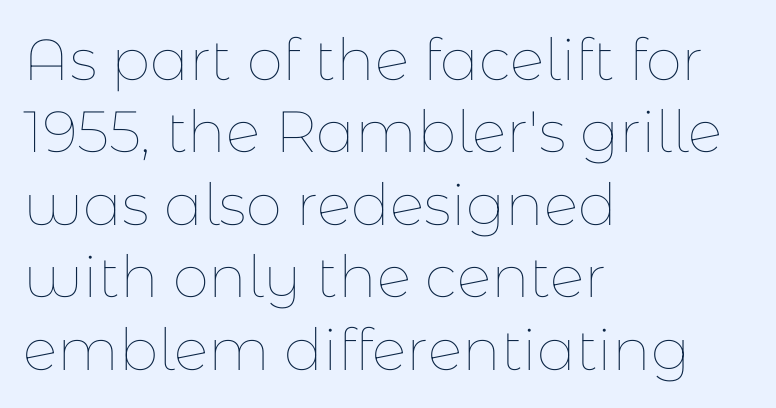
Q: Is the text bold? A: No.
Q: Is the text italic (slanted)? A: No, it is upright.
Q: Is the text underlined? A: No.
Q: How is the paragraph aligned? A: Left-aligned.
Q: Is the spacing between letters normal or unusually wide? A: Normal.
Q: Is the spacing between lines tight, normal or loose? A: Normal.
Q: Width (condensed, normal, or wide)? A: Normal.
Q: Stroke contrast? A: Low.
Q: x-height? A: Medium.
Q: Monospaced? A: No.
